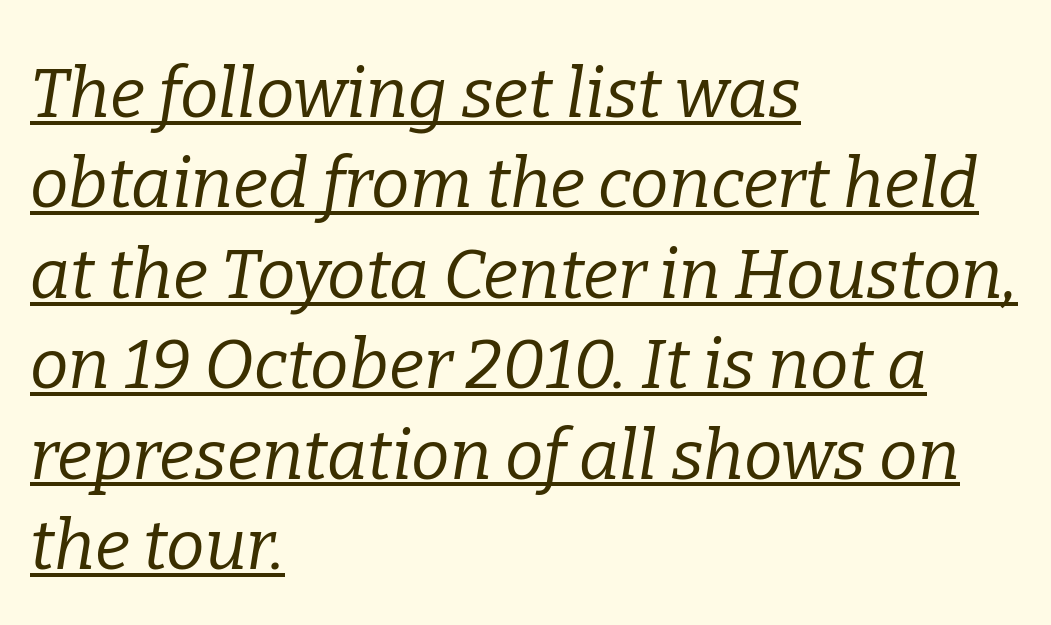
{"serif": "yes", "italic": "yes", "lean": "right", "slant_degrees": 9, "bold": "no", "weight": "regular", "width": "normal", "stroke_contrast": "low", "x_height": "medium", "monospaced": "no", "underline": "yes", "align": "left", "line_spacing": "normal", "line_spacing_ratio": 1.31, "letter_spacing": "normal", "letter_spacing_em": 0.0, "glyph_px": 69}
